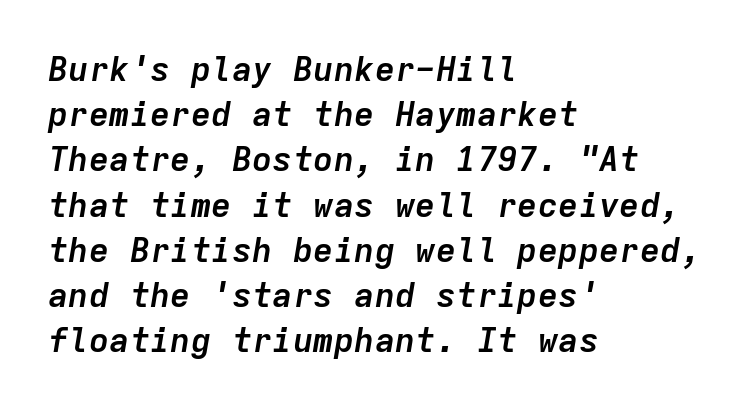
The image shows 34 px semibold type, italic (leaning right), monospaced; set left-aligned, normal line spacing (1.33x), normal letter spacing, not underlined; low stroke contrast and a medium x-height.
